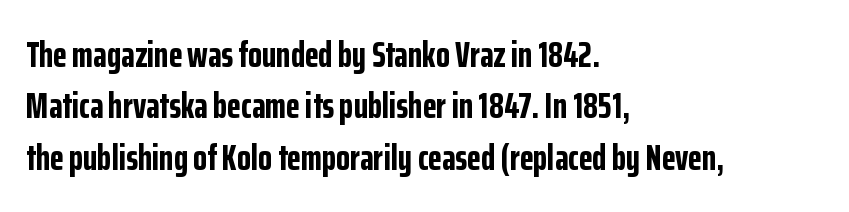
The image shows 36 px bold, condensed sans-serif type, upright; set left-aligned, normal line spacing (1.43x), normal letter spacing, not underlined; low stroke contrast and a medium x-height.
